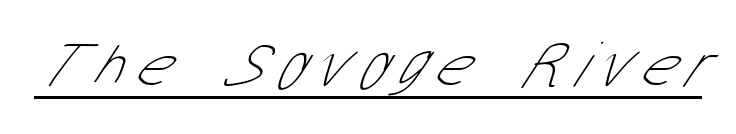
Q: Is the text bold? A: No.
Q: Is the typeface a serif or a sans-serif typeface? A: Sans-serif.
Q: Is the text underlined? A: Yes.
Q: Width (condensed, normal, or wide)? A: Condensed.
Q: Stroke contrast? A: Low.
Q: x-height? A: Medium.
Q: Monospaced? A: No.
